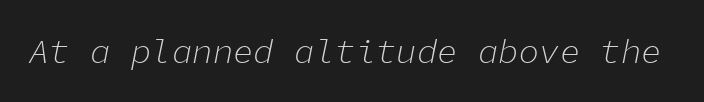
Q: Is the text bold? A: No.
Q: Is the text italic (slanted)? A: Yes, it leans right by about 11 degrees.
Q: Is the text underlined? A: No.
Q: Is the spacing between letters normal or unusually wide? A: Normal.
Q: Width (condensed, normal, or wide)? A: Normal.
Q: Stroke contrast? A: Low.
Q: x-height? A: Medium.
Q: Monospaced? A: Yes.
